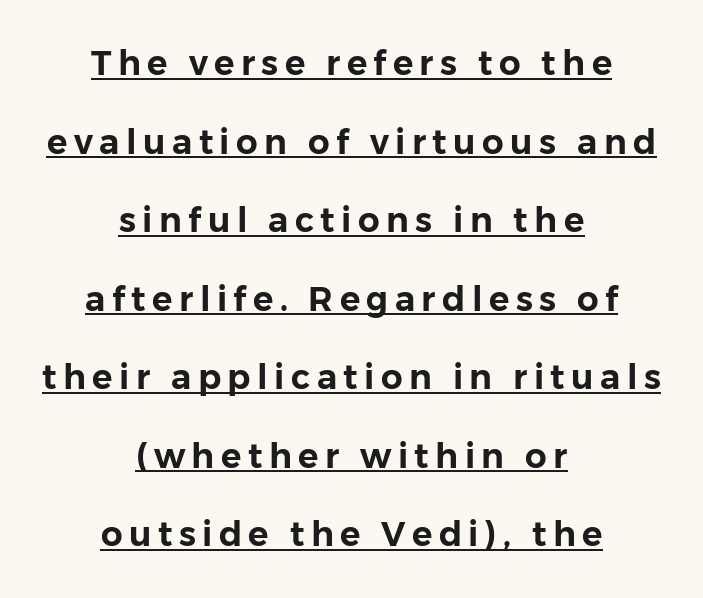
{"serif": "no", "italic": "no", "width": "normal", "stroke_contrast": "low", "x_height": "medium", "monospaced": "no", "underline": "yes", "align": "center", "line_spacing": "loose", "line_spacing_ratio": 2.31, "glyph_px": 34}
